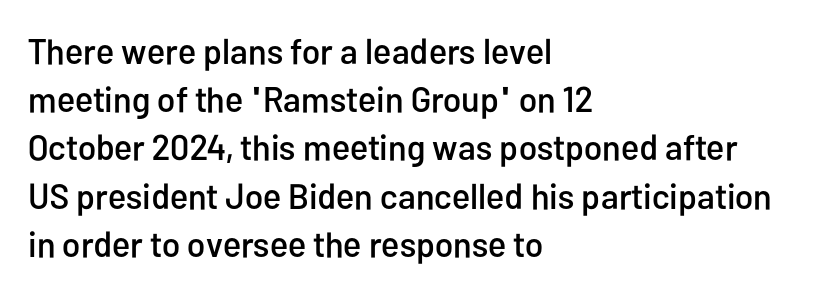
{"serif": "no", "italic": "no", "width": "condensed", "stroke_contrast": "low", "x_height": "medium", "monospaced": "no", "underline": "no", "align": "left", "line_spacing": "normal", "line_spacing_ratio": 1.34, "letter_spacing": "normal", "letter_spacing_em": 0.0, "glyph_px": 36}
